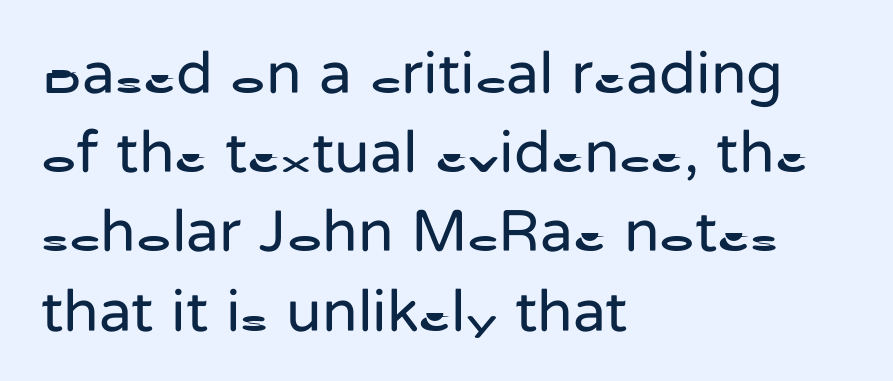
Q: Is the text bold? A: No.
Q: Is the text italic (slanted)? A: No, it is upright.
Q: Is the typeface a serif or a sans-serif typeface? A: Sans-serif.
Q: Is the text underlined? A: No.
Q: How is the paragraph aligned? A: Left-aligned.
Q: Is the spacing between letters normal or unusually wide? A: Normal.
Q: Is the spacing between lines tight, normal or loose? A: Normal.
Q: Width (condensed, normal, or wide)? A: Normal.
Q: Stroke contrast? A: Low.
Q: x-height? A: Medium.
Q: Monospaced? A: No.
